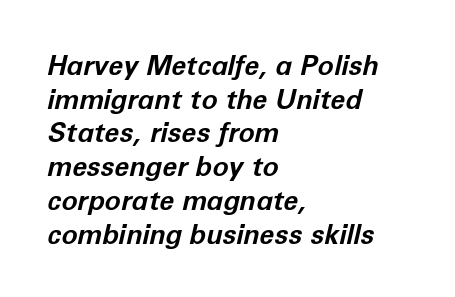
The words here are not underlined. The face used here has a pronounced slope to its letters. Standard letterfit; no display-style spreading of the glyphs. The setting favours the left margin, as ordinary paragraphs usually do. Honestly, the row spacing looks completely unremarkable.
